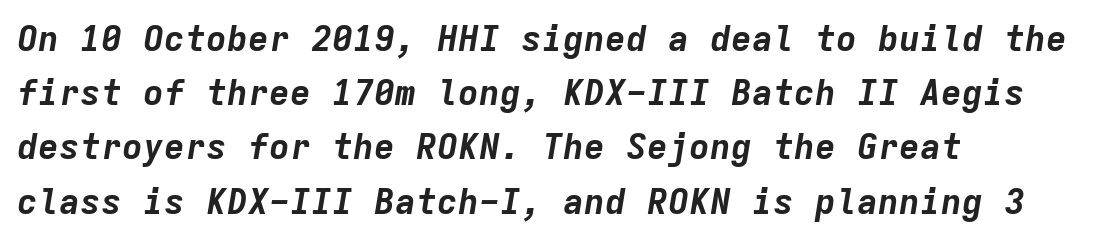
The image shows 35 px bold type, italic (leaning right), monospaced; set left-aligned, normal line spacing (1.55x), normal letter spacing, not underlined; low stroke contrast and a medium x-height.
